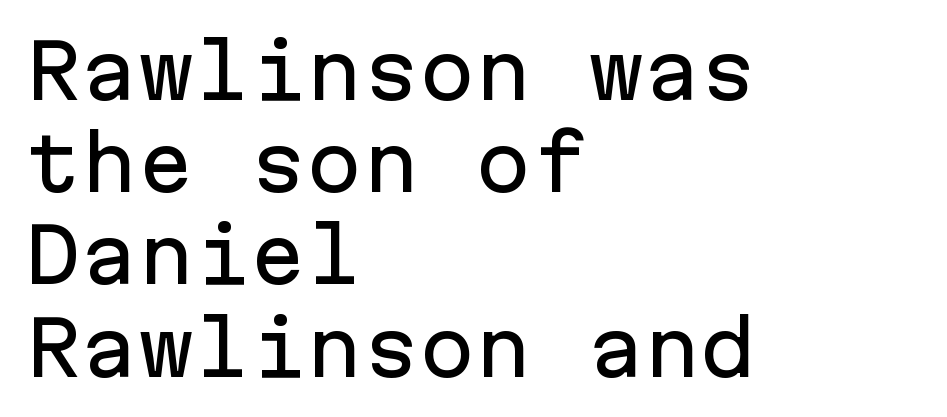
Anything drawn beneath the words? Only blank space. A typesetter would call this zero additional tracking. Font category for this specimen: sans-serif. In terms of posture, this sample is upright.
